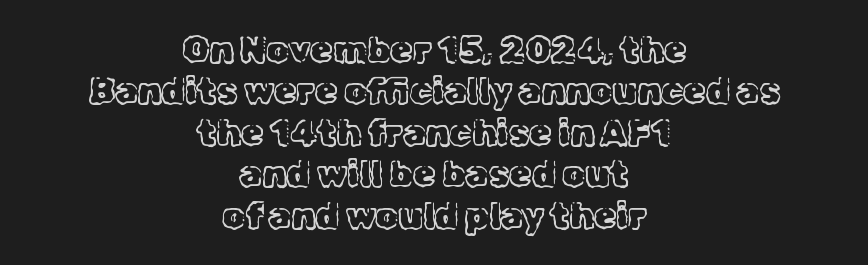
{"serif": "yes", "italic": "no", "bold": "no", "weight": "light", "width": "normal", "x_height": "medium", "monospaced": "no", "underline": "no", "align": "center", "line_spacing": "tight", "line_spacing_ratio": 1.15, "letter_spacing": "normal", "letter_spacing_em": 0.0, "glyph_px": 36}
